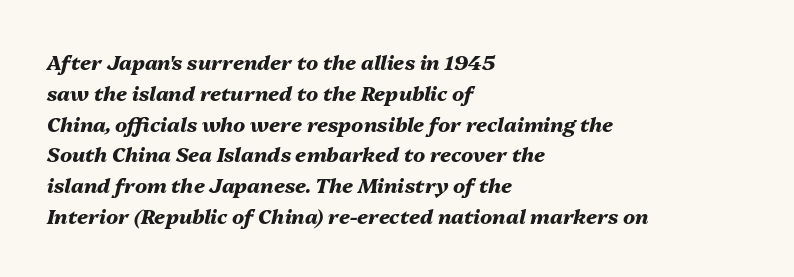
The image shows 20 px bold type, italic (leaning right); set left-aligned, normal line spacing (1.54x), normal letter spacing, not underlined.
